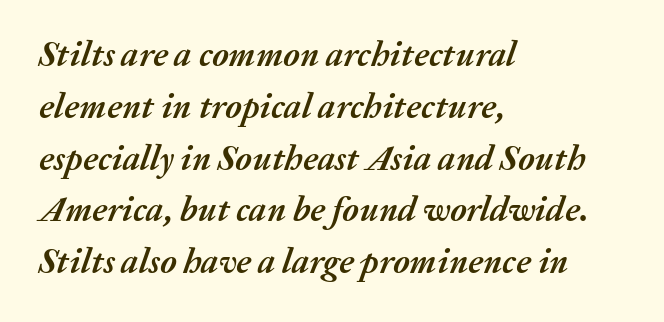
Layout note: lines flush left. This sample keeps an unexceptional amount of space between lines. You'd pick this weight for a headline — it's a proper bold. Characters are canted at an angle relative to the baseline's perpendicular.
